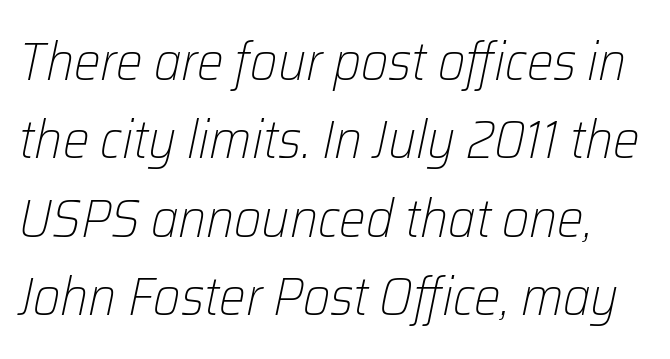
The image shows 53 px light type, italic (leaning right); set normal line spacing (1.48x), normal letter spacing, not underlined; low stroke contrast and a medium x-height.
